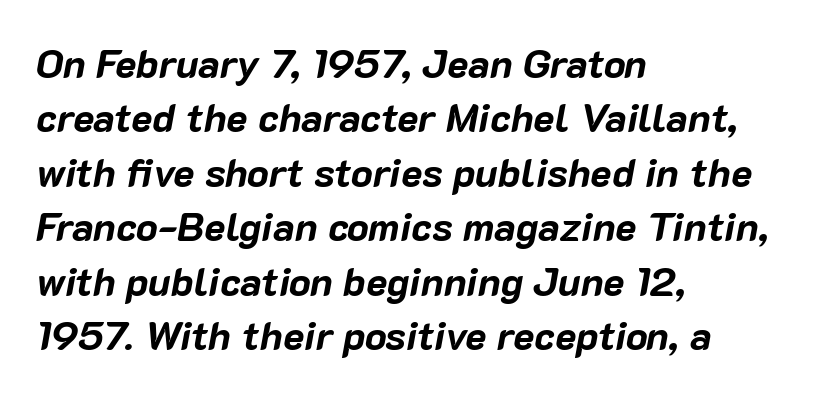
This rendering leaves character spacing at its baseline value. What weight is shown? A full bold with thick strokes. Plain, unruled lines of type. Short and long lines alike share a common starting point at left.
